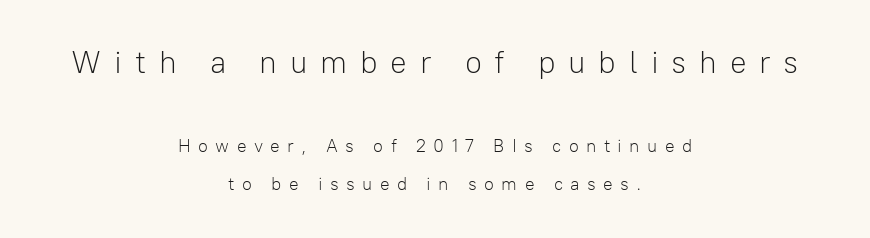
{"serif": "no", "italic": "no", "bold": "no", "weight": "light", "width": "normal", "stroke_contrast": "low", "x_height": "medium", "monospaced": "no", "underline": "no", "align": "center", "line_spacing": "loose", "line_spacing_ratio": 2.12, "letter_spacing": "wide", "letter_spacing_em": 0.41, "larger_block": "first", "size_ratio": 1.72, "glyph_px": 31}
